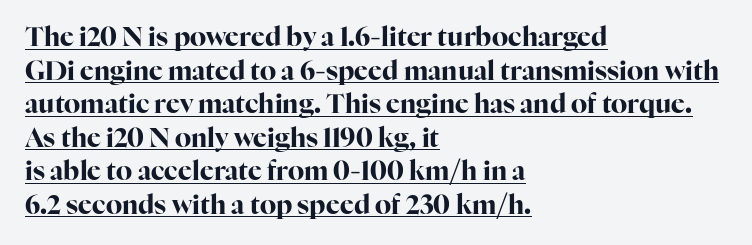
{"italic": "no", "bold": "yes", "underline": "yes", "align": "left", "line_spacing": "normal", "line_spacing_ratio": 1.29, "letter_spacing": "normal", "letter_spacing_em": 0.0, "glyph_px": 26}
